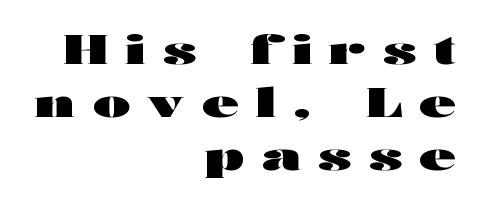
The image shows 40 px heavy, wide type, upright; set right-aligned, normal line spacing (1.32x), unusually wide letter spacing (+0.44 em), not underlined; high stroke contrast and a medium x-height.
